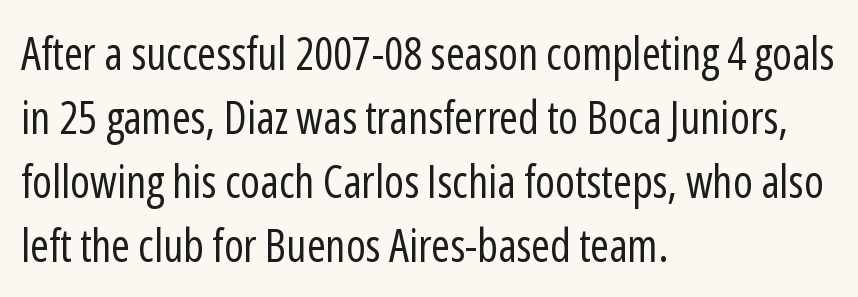
Character widths vary here, with narrow letters taking less room than wide ones. No heavy texture on the line: the type isn't bold. When letters stand straight like this, we call the style roman or upright. No word sits above an underline. The font family rendered here belongs to the sans-serif group. Glyph-to-glyph distance matches everyday printed text.
